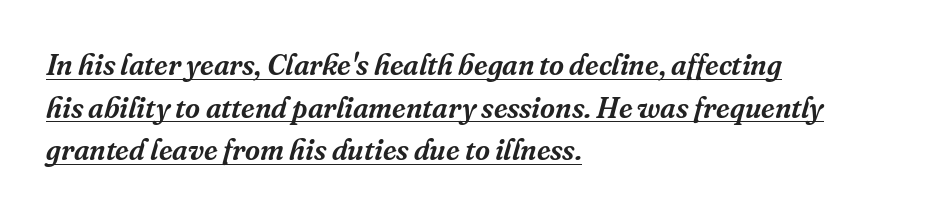
Emphasis-style slanted type is in use. Rows of type keep a routine distance in the vertical direction. Each word holds together tightly as a unit, with standard inter-letter gaps. Descenders here cross a horizontal rule under the line. Is the block centered? No — it sits flush against the left margin.
